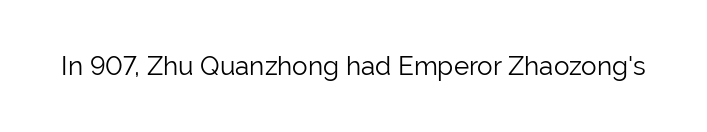
The image shows 26 px text type, upright; set normal letter spacing, not underlined.
